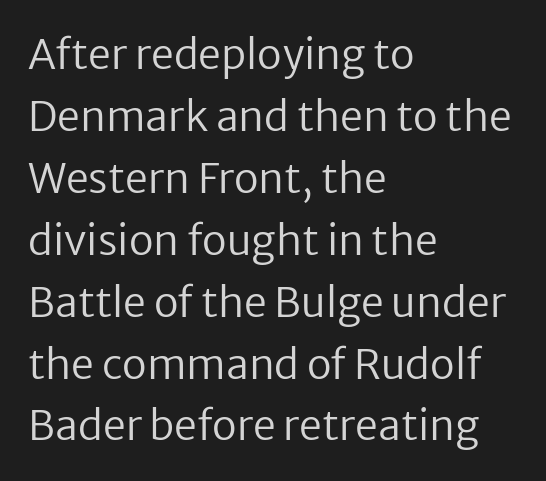
Q: Is the text bold? A: No.
Q: Is the text italic (slanted)? A: No, it is upright.
Q: Is the typeface a serif or a sans-serif typeface? A: Sans-serif.
Q: Is the text underlined? A: No.
Q: How is the paragraph aligned? A: Left-aligned.
Q: Is the spacing between letters normal or unusually wide? A: Normal.
Q: Is the spacing between lines tight, normal or loose? A: Normal.
Q: Width (condensed, normal, or wide)? A: Normal.
Q: Stroke contrast? A: Low.
Q: x-height? A: Medium.
Q: Monospaced? A: No.
